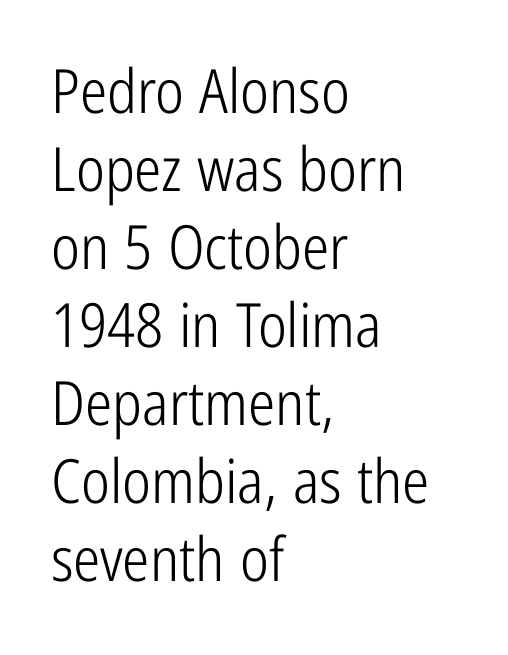
The image shows 61 px light, condensed sans-serif type, upright; set left-aligned, normal line spacing (1.28x), normal letter spacing, not underlined; low stroke contrast and a medium x-height.
